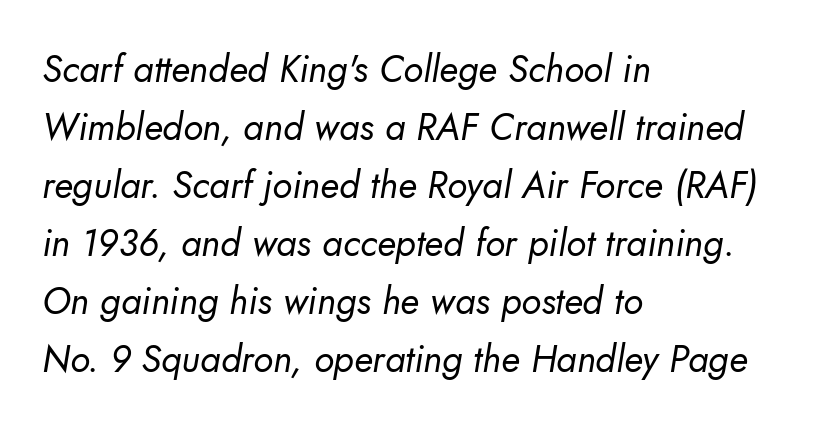
The lines sit at an ordinary, default distance from one another. Spacing verdict: proportional, widths tailored to each character. Does extra space separate the letters? No, they use regular spacing. Typeset ragged right — the left edge is the straight one. No chunkiness to these letters — they're not bold. Only glyphs here, with clear space below each row.
